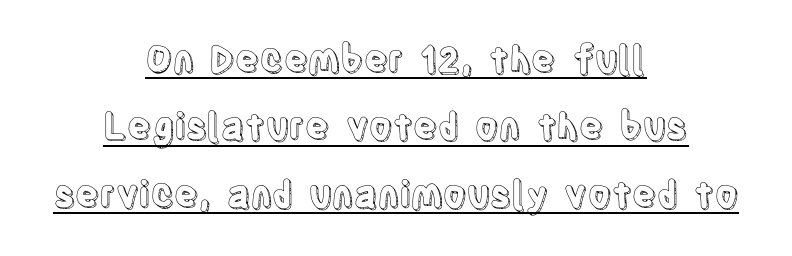
The whitespace from short lines is split evenly between both sides. Italic: no, the glyphs are upright roman. The lettering is marked with a stroke running underneath it. Glyph-to-glyph distance matches everyday printed text.
